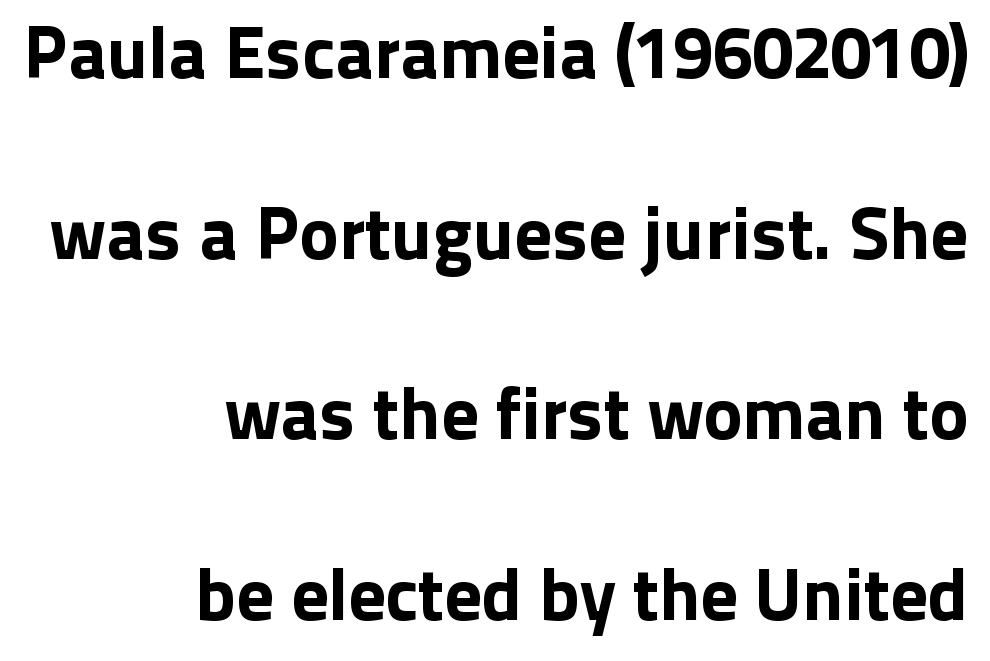
Q: Is the text italic (slanted)? A: No, it is upright.
Q: Is the typeface a serif or a sans-serif typeface? A: Sans-serif.
Q: Is the text underlined? A: No.
Q: How is the paragraph aligned? A: Right-aligned.
Q: Is the spacing between letters normal or unusually wide? A: Normal.
Q: Is the spacing between lines tight, normal or loose? A: Loose.
Q: Width (condensed, normal, or wide)? A: Normal.
Q: Stroke contrast? A: Low.
Q: x-height? A: Medium.
Q: Monospaced? A: No.
